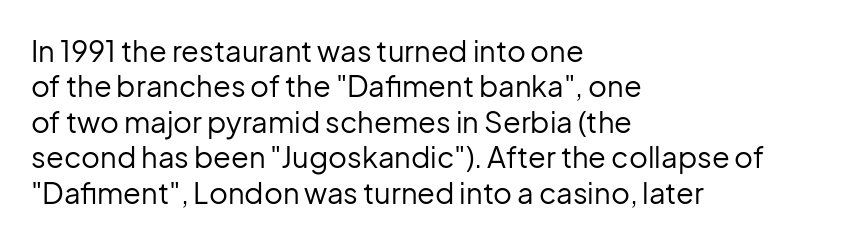
Nope, not italic — everything's standing straight. The letterforms sit shoulder to shoulder at normal distance. No extra ink here — the face is not bold. Check under the words: just untouched page. The text block is weighted toward the left margin, trailing off unevenly rightward. You could not count columns in this text — the font is proportionally spaced.
